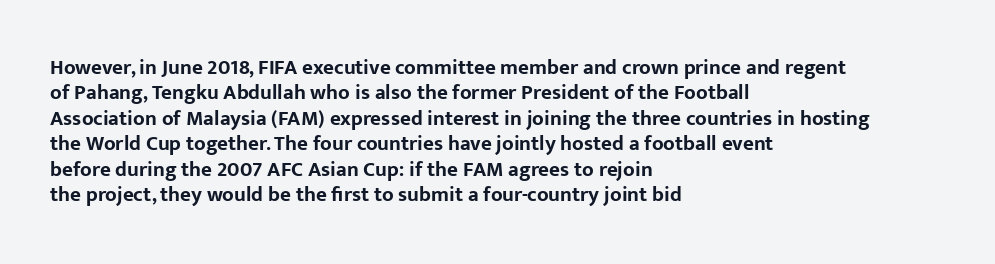
{"italic": "no", "bold": "yes", "underline": "no", "align": "left", "line_spacing_ratio": 1.21, "letter_spacing": "normal", "letter_spacing_em": 0.0, "glyph_px": 21}
